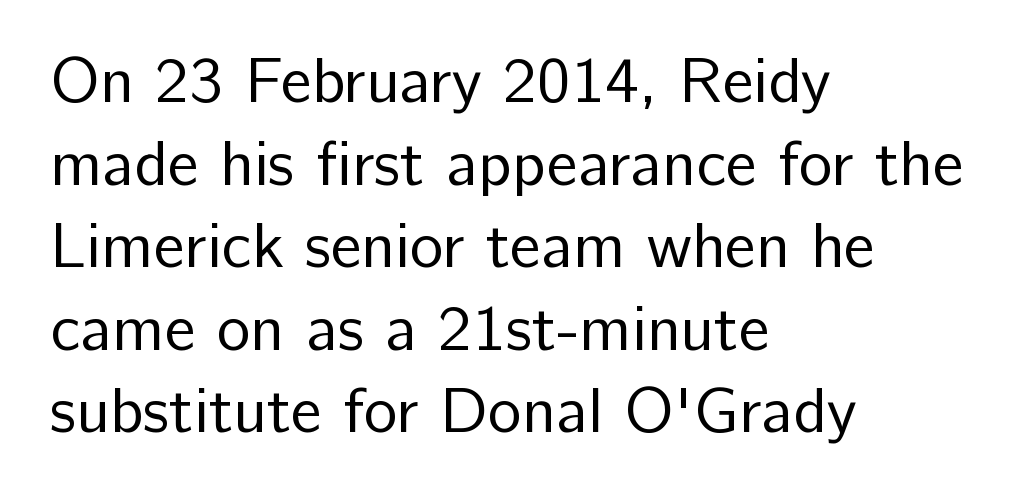
The image shows 64 px regular-weight sans-serif type, upright; set left-aligned, normal line spacing (1.29x), normal letter spacing, not underlined; low stroke contrast and a medium x-height.
